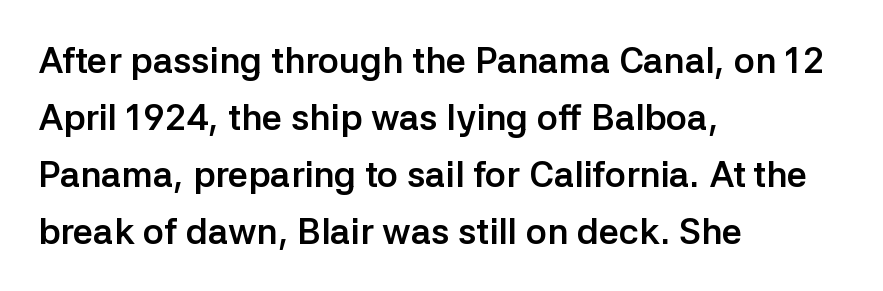
The image shows 36 px semibold sans-serif type, upright; set left-aligned, normal line spacing (1.58x), normal letter spacing, not underlined; low stroke contrast and a medium x-height.
